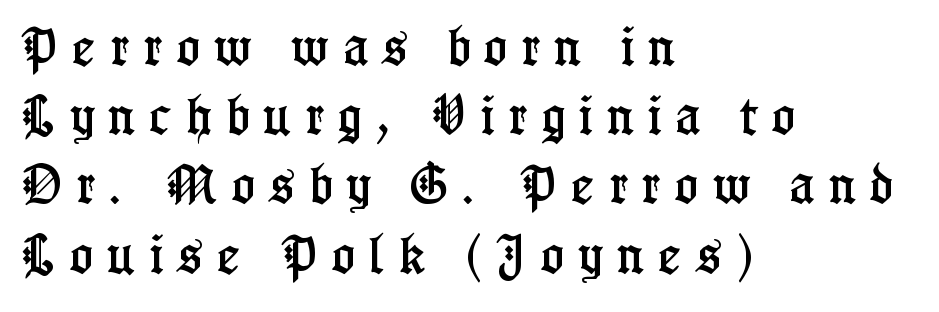
{"serif": "yes", "italic": "no", "width": "condensed", "stroke_contrast": "low", "x_height": "medium", "monospaced": "no", "underline": "no", "align": "left", "line_spacing": "normal", "line_spacing_ratio": 1.61, "letter_spacing": "wide", "letter_spacing_em": 0.34, "glyph_px": 43}
